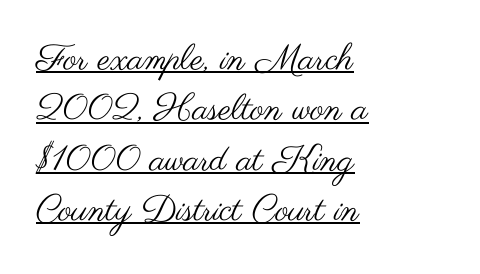
{"serif": "no", "bold": "no", "weight": "regular", "width": "wide", "stroke_contrast": "medium", "x_height": "small", "monospaced": "no", "underline": "yes", "align": "left", "line_spacing": "normal", "line_spacing_ratio": 1.4, "letter_spacing": "normal", "letter_spacing_em": 0.0, "glyph_px": 36}
